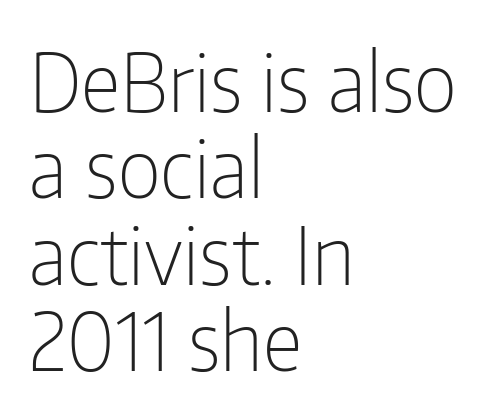
Where is the straight margin? On the left. Ascenders rise straight up at ninety degrees. The type family on display is of the sans-serif kind. The gaps between neighbouring characters are ordinary and unremarkable.
